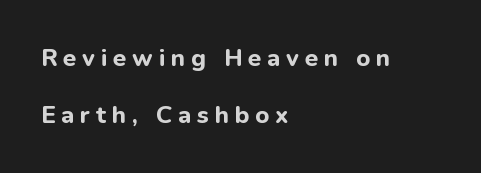
{"italic": "no", "bold": "yes", "underline": "no", "align": "left", "line_spacing": "loose", "line_spacing_ratio": 2.37, "letter_spacing": "wide", "letter_spacing_em": 0.24, "glyph_px": 24}
